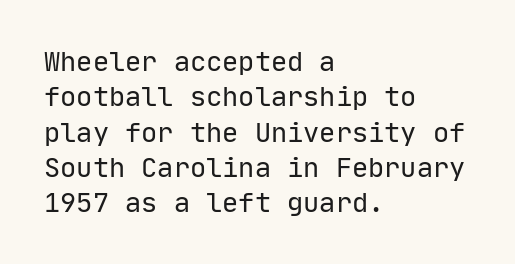
The image shows 27 px text type, upright; set left-aligned, normal line spacing (1.31x), normal letter spacing, not underlined.
